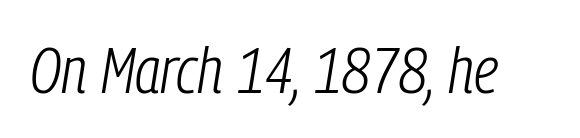
Q: Is the text bold? A: No.
Q: Is the text italic (slanted)? A: Yes, it leans right by about 9 degrees.
Q: Is the text underlined? A: No.
Q: Is the spacing between letters normal or unusually wide? A: Normal.
Q: Width (condensed, normal, or wide)? A: Condensed.
Q: Stroke contrast? A: Low.
Q: x-height? A: Medium.
Q: Monospaced? A: No.
